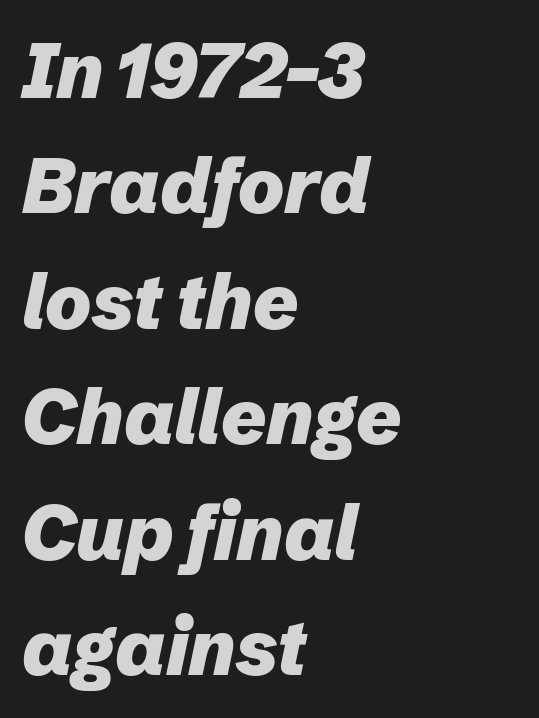
Q: Is the text bold? A: Yes.
Q: Is the text italic (slanted)? A: Yes, it leans right by about 12 degrees.
Q: Is the text underlined? A: No.
Q: How is the paragraph aligned? A: Left-aligned.
Q: Is the spacing between letters normal or unusually wide? A: Normal.
Q: Is the spacing between lines tight, normal or loose? A: Normal.
Q: Width (condensed, normal, or wide)? A: Normal.
Q: Stroke contrast? A: Low.
Q: x-height? A: Medium.
Q: Monospaced? A: No.
